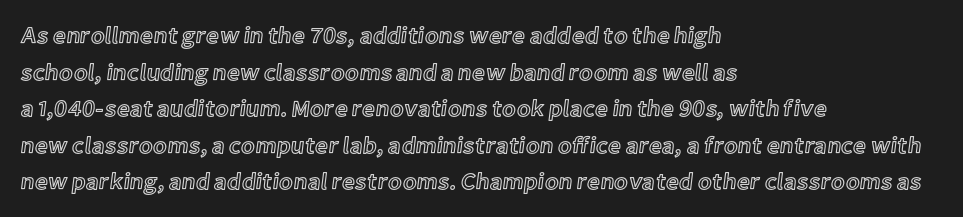
{"underline": "no", "align": "left", "line_spacing": "normal", "line_spacing_ratio": 1.59, "letter_spacing": "normal", "letter_spacing_em": 0.0, "glyph_px": 23}
